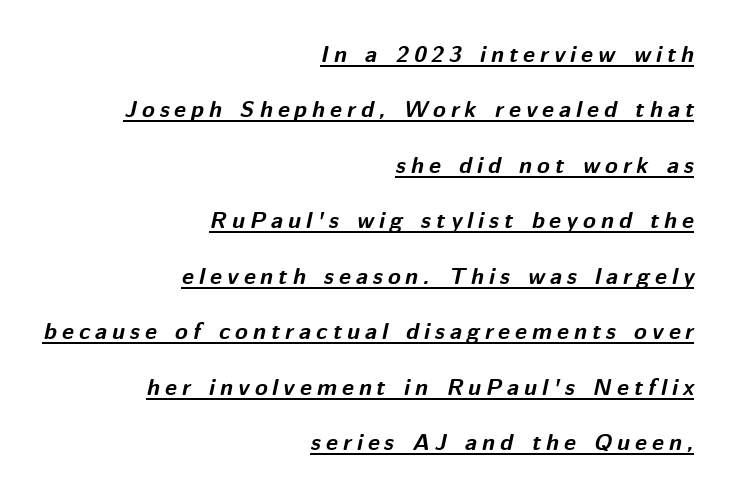
A full-strength bold gives these letters their thick strokes. Emphasis is given by a line drawn under the lettering. The paragraph has a hard right edge and a soft left edge. Yep, that's italic — everything's leaning. If you measured baseline to baseline, you'd find a long distance.
